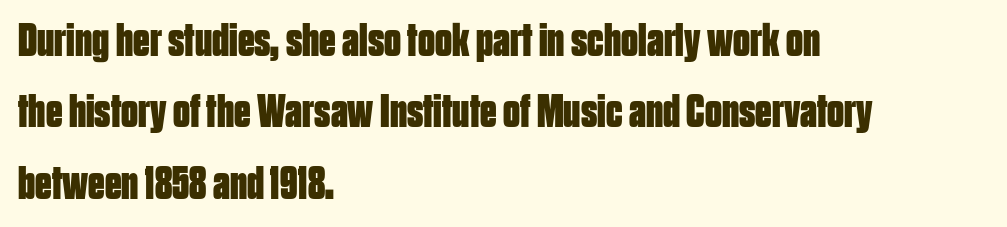
The image shows 47 px bold, condensed sans-serif type, upright; set left-aligned, normal line spacing (1.52x), normal letter spacing, not underlined; low stroke contrast and a large x-height.
